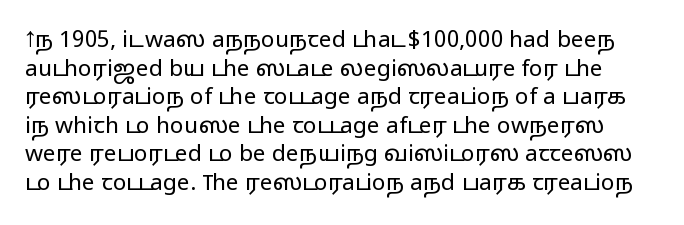
The image shows 23 px text type, upright; set line spacing 1.24x, normal letter spacing, not underlined.
